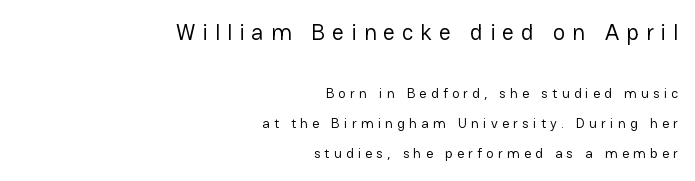
{"italic": "no", "bold": "no", "underline": "no", "align": "right", "line_spacing": "loose", "line_spacing_ratio": 2.13, "letter_spacing": "wide", "letter_spacing_em": 0.3, "larger_block": "first", "size_ratio": 1.64, "glyph_px": 23}
